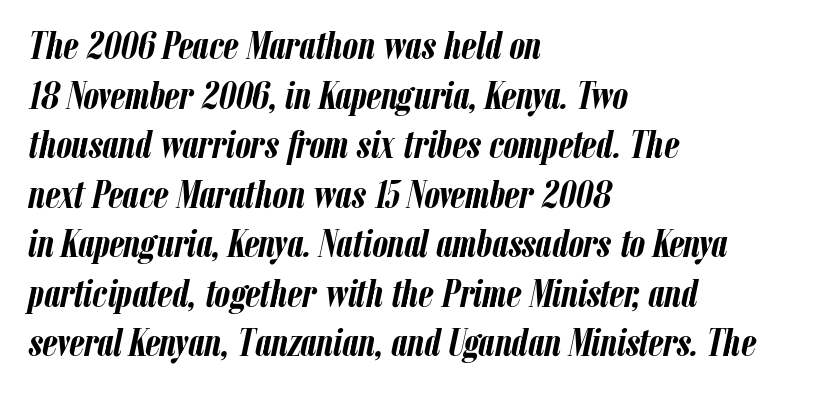
These lines keep a tight, regular rhythm from letter to letter. The ragged edge is on the right, which tells us the setting is flush left. How heavy is the stroke? Heavy — this is a bold. Varying glyph widths throughout — classic text-font behaviour.
